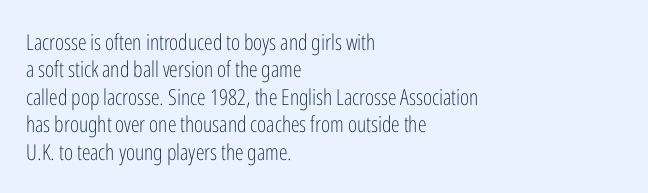
Counters stay open thanks to moderate or lighter strokes. All the whitespace from short lines collects on the right. Normally led — the rows are evenly, conventionally spaced. The glyphs are unaccompanied by any horizontal stroke below them.
